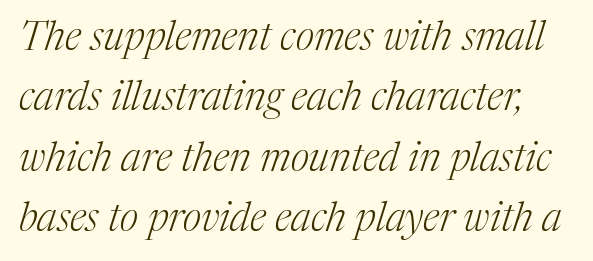
The type is set solid horizontally, with unmodified tracking. Yep, those are serifs on the letters. Whoever set this chose a conventional vertical rhythm. No heavy texture on the line: the type isn't bold. Is this a fixed-width face? No — the glyphs have proportional, varying widths.
